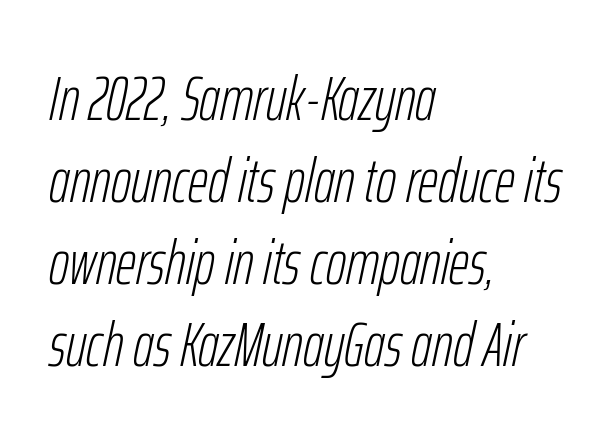
Q: Is the text bold? A: No.
Q: Is the text italic (slanted)? A: Yes, it leans right by about 12 degrees.
Q: Is the text underlined? A: No.
Q: How is the paragraph aligned? A: Left-aligned.
Q: Is the spacing between letters normal or unusually wide? A: Normal.
Q: Is the spacing between lines tight, normal or loose? A: Normal.
Q: Width (condensed, normal, or wide)? A: Condensed.
Q: Stroke contrast? A: Low.
Q: x-height? A: Medium.
Q: Monospaced? A: No.
